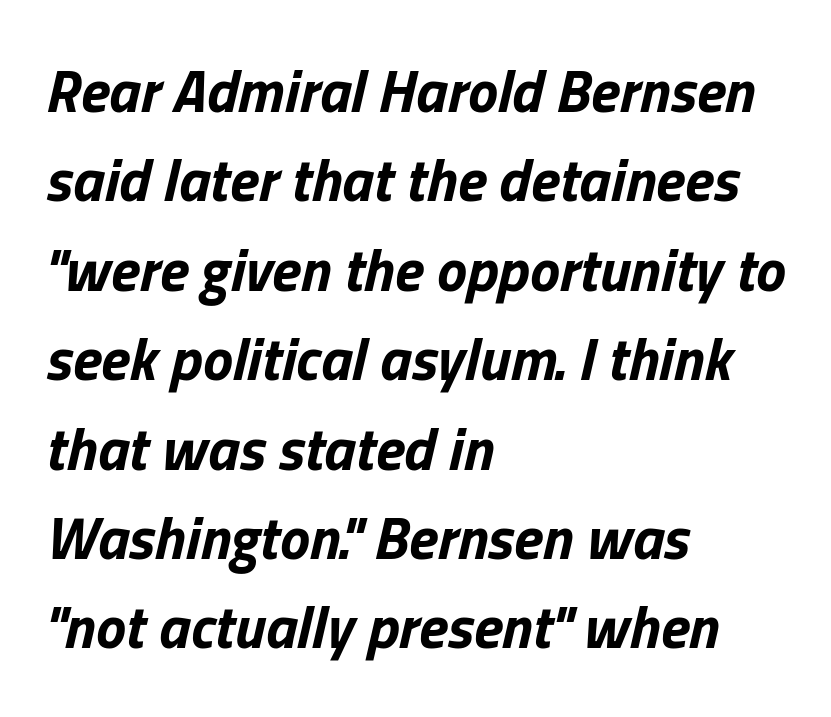
Q: Is the text bold? A: Yes.
Q: Is the text italic (slanted)? A: Yes, it leans right by about 13 degrees.
Q: Is the text underlined? A: No.
Q: How is the paragraph aligned? A: Left-aligned.
Q: Is the spacing between letters normal or unusually wide? A: Normal.
Q: Is the spacing between lines tight, normal or loose? A: Normal.
Q: Width (condensed, normal, or wide)? A: Normal.
Q: Stroke contrast? A: Low.
Q: x-height? A: Medium.
Q: Monospaced? A: No.
